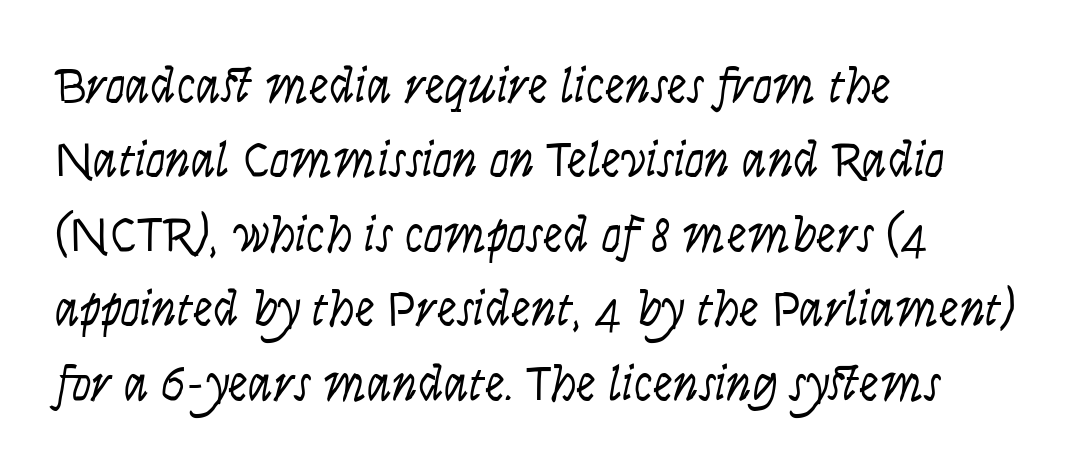
The image shows 50 px light, condensed type, italic (leaning right); set left-aligned, normal line spacing (1.49x), normal letter spacing, not underlined; low stroke contrast and a large x-height.
